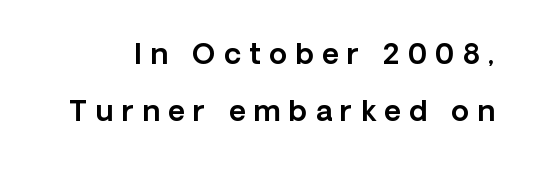
Q: Is the text italic (slanted)? A: No, it is upright.
Q: Is the typeface a serif or a sans-serif typeface? A: Sans-serif.
Q: Is the text underlined? A: No.
Q: Is the spacing between letters normal or unusually wide? A: Unusually wide.
Q: Is the spacing between lines tight, normal or loose? A: Loose.
Q: Width (condensed, normal, or wide)? A: Normal.
Q: x-height? A: Medium.
Q: Monospaced? A: No.
